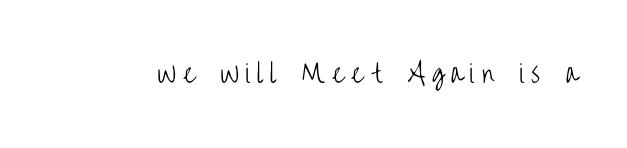
Q: Is the text bold? A: No.
Q: Is the text italic (slanted)? A: No, it is upright.
Q: Is the text underlined? A: No.
Q: Is the spacing between letters normal or unusually wide? A: Unusually wide.
